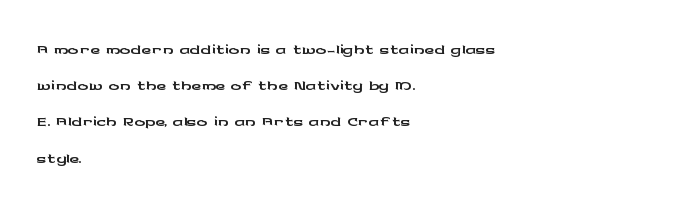
The image shows 27 px text type, upright; set left-aligned, normal line spacing (1.34x), normal letter spacing, not underlined.
